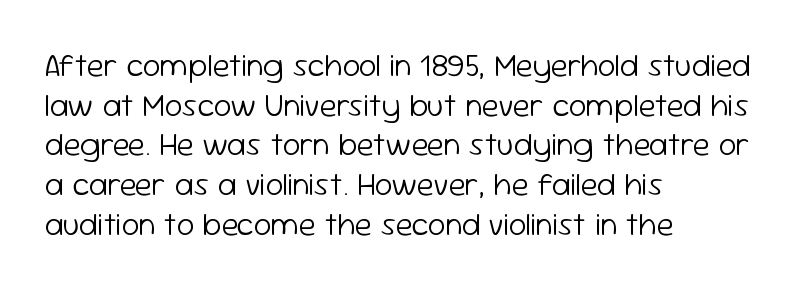
The image shows 32 px light sans-serif type, upright; set left-aligned, line spacing 1.24x, normal letter spacing, not underlined; low stroke contrast and a medium x-height.
